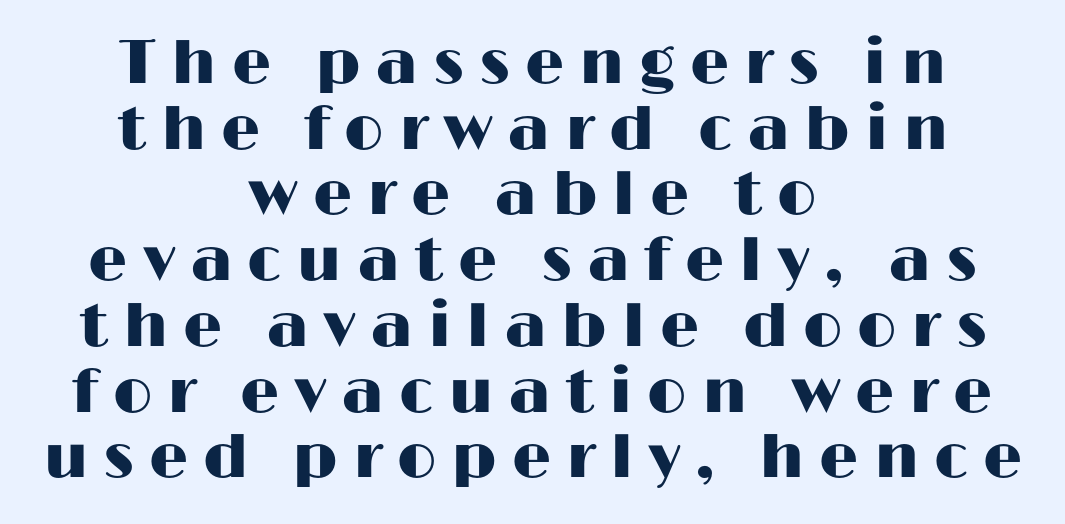
{"serif": "no", "italic": "no", "width": "wide", "stroke_contrast": "high", "x_height": "medium", "monospaced": "no", "underline": "no", "align": "center", "line_spacing": "tight", "line_spacing_ratio": 1.06, "letter_spacing": "wide", "letter_spacing_em": 0.24, "glyph_px": 62}
